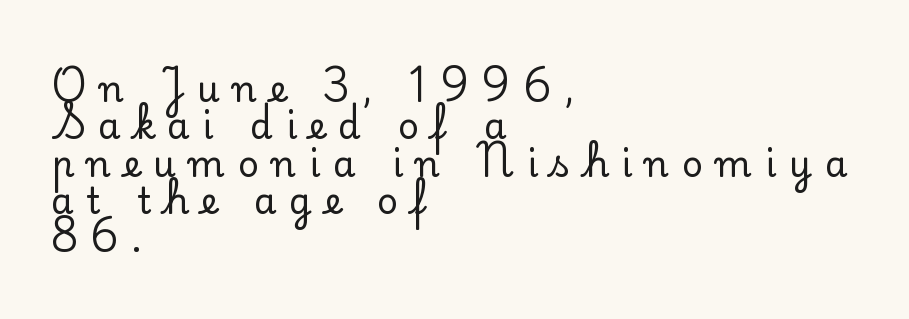
{"serif": "yes", "italic": "no", "width": "normal", "stroke_contrast": "low", "x_height": "small", "monospaced": "no", "underline": "no", "align": "left", "line_spacing": "tight", "line_spacing_ratio": 1.04, "letter_spacing": "wide", "letter_spacing_em": 0.36, "glyph_px": 36}
